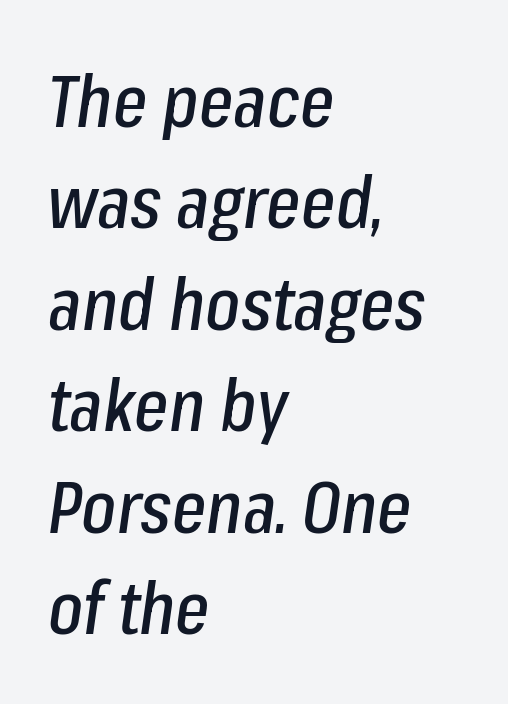
{"italic": "yes", "lean": "right", "slant_degrees": 8, "width": "condensed", "stroke_contrast": "low", "x_height": "medium", "monospaced": "no", "underline": "no", "align": "left", "line_spacing": "normal", "line_spacing_ratio": 1.39, "letter_spacing": "normal", "letter_spacing_em": 0.0, "glyph_px": 73}
